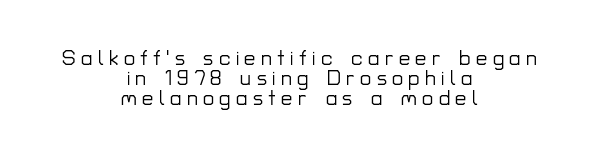
The image shows 20 px text type, upright; set centered, tight line spacing (0.99x), unusually wide letter spacing (+0.27 em), not underlined.
